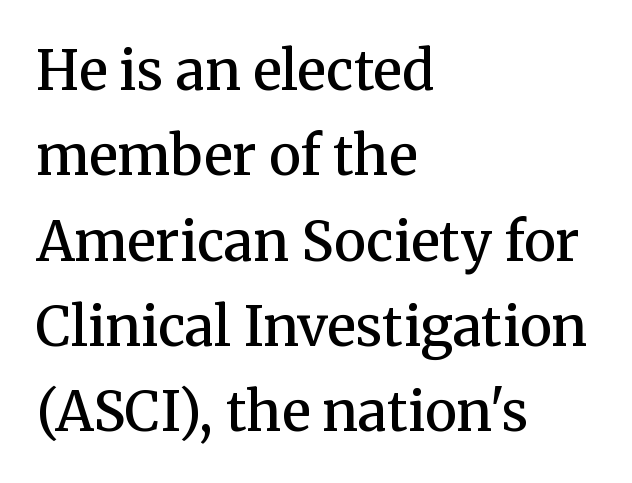
{"serif": "yes", "italic": "no", "bold": "semi", "weight": "semibold", "width": "normal", "stroke_contrast": "medium", "x_height": "medium", "monospaced": "no", "underline": "no", "align": "left", "line_spacing": "normal", "line_spacing_ratio": 1.58, "letter_spacing": "normal", "letter_spacing_em": 0.0, "glyph_px": 54}
